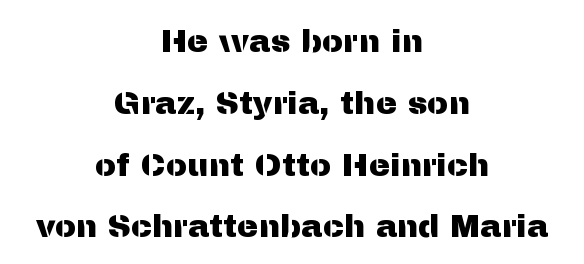
The image shows 32 px sans-serif type, upright; set centered, loose line spacing (1.93x), normal letter spacing, not underlined; medium stroke contrast and a medium x-height.
